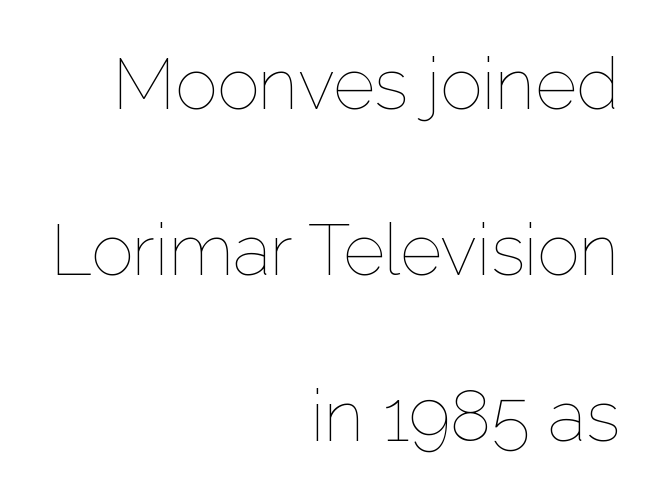
These lines stand farther apart than default settings would place them. This is the regular roman posture of the typeface. This sample has the flowing, uneven cadence of proportional lettering. The type is set solid horizontally, with unmodified tracking.
